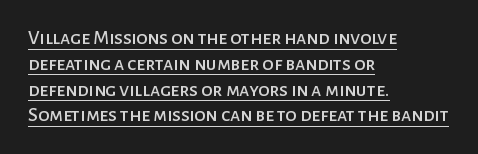
Q: Is the text italic (slanted)? A: No, it is upright.
Q: Is the text underlined? A: Yes.
Q: How is the paragraph aligned? A: Left-aligned.
Q: Is the spacing between letters normal or unusually wide? A: Normal.
Q: Is the spacing between lines tight, normal or loose? A: Normal.
